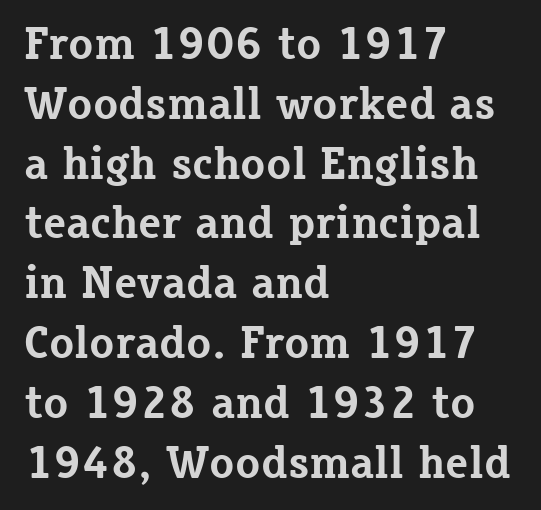
Italic: no, the glyphs are upright roman. This rendering features lettering with no underline. Examine the stroke ends and you'll spot serifs. This rendering uses left alignment, leaving the right contour irregular. Nothing unusual about the tracking: characters are spaced as the font intends. You'd pick this weight for a headline — it's a proper bold.
